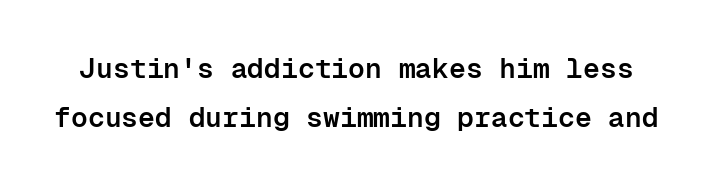
The image shows 28 px semibold sans-serif type, upright, monospaced; set line spacing 1.76x, normal letter spacing, not underlined; low stroke contrast and a medium x-height.
